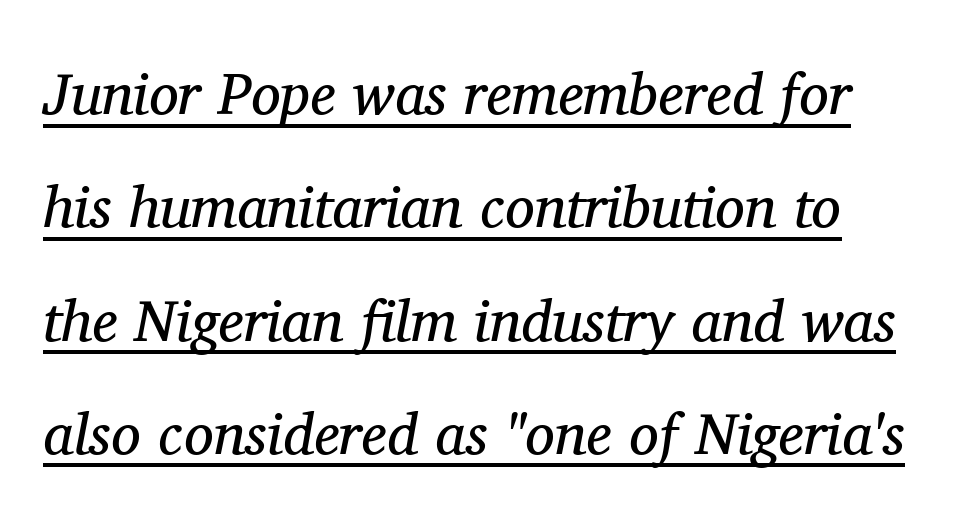
The image shows 59 px regular-weight serif type, italic (leaning right); set loose line spacing (1.92x), normal letter spacing, underlined; medium stroke contrast and a medium x-height.
